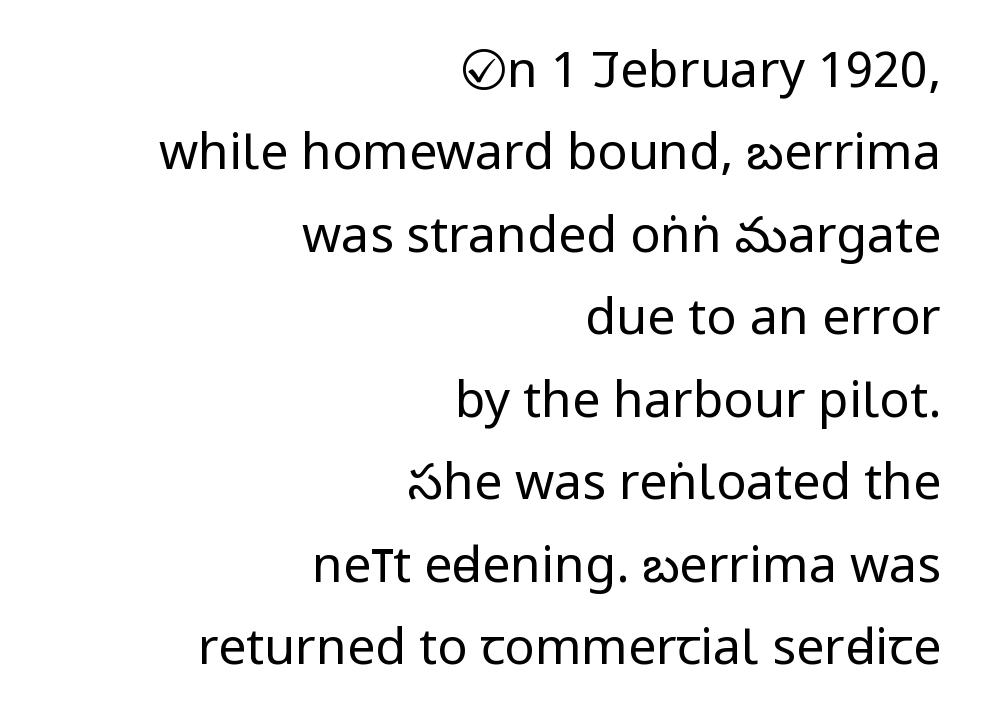
The lines sit at an ordinary, default distance from one another. The paragraph has a hard right edge and a soft left edge. Note the varied advance widths — an 'i' is clearly narrower than an 'm'. The letters look calm and open, with moderate or lighter stems.
